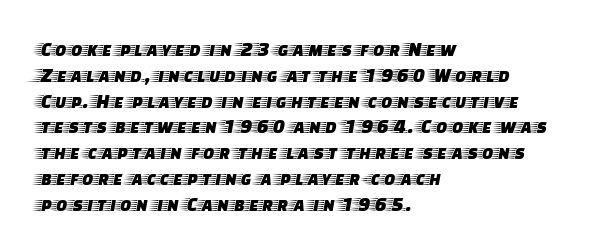
{"underline": "no", "align": "left", "line_spacing_ratio": 1.23, "letter_spacing": "normal", "letter_spacing_em": 0.0, "glyph_px": 21}
